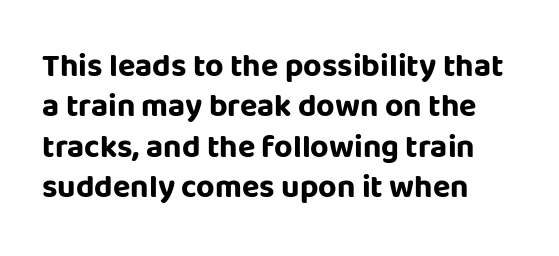
Character widths vary here, with narrow letters taking less room than wide ones. Reading down the block, your eye returns to a fixed left position each line. The rendering uses a moderate line-height, typical for paragraphs. You'd pick this weight for a headline — it's a proper bold. A typesetter would mark this as roman, not italic.
